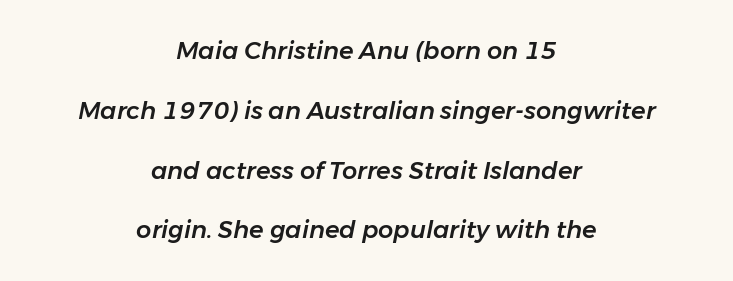
{"italic": "yes", "lean": "right", "slant_degrees": 11, "underline": "no", "align": "center", "line_spacing": "loose", "line_spacing_ratio": 2.49, "letter_spacing": "normal", "letter_spacing_em": 0.0, "glyph_px": 24}
